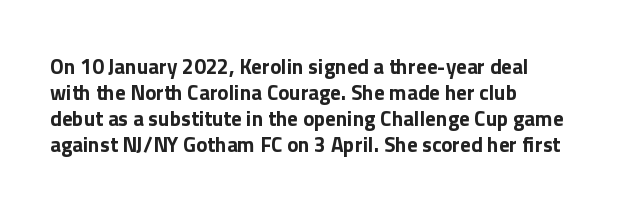
{"italic": "no", "bold": "yes", "underline": "no", "align": "left", "line_spacing_ratio": 1.24, "letter_spacing": "normal", "letter_spacing_em": 0.0, "glyph_px": 21}
